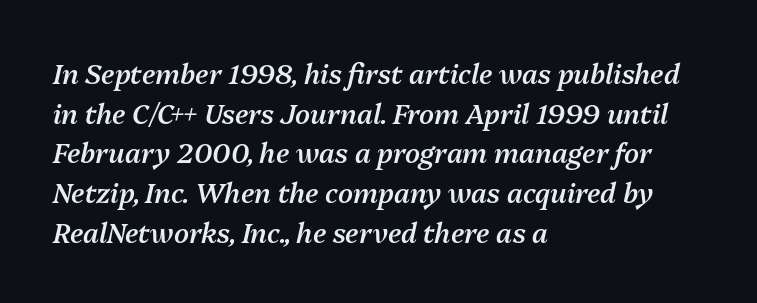
{"italic": "yes", "lean": "right", "slant_degrees": 13, "bold": "semi", "underline": "no", "align": "left", "line_spacing": "normal", "line_spacing_ratio": 1.47, "letter_spacing": "normal", "letter_spacing_em": 0.0, "glyph_px": 27}
